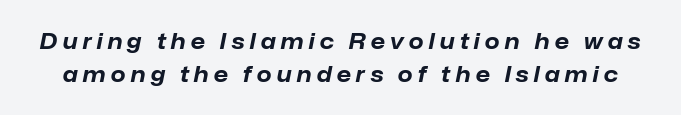
Q: Is the text bold? A: Yes.
Q: Is the text italic (slanted)? A: Yes, it leans right by about 12 degrees.
Q: Is the text underlined? A: No.
Q: Is the spacing between letters normal or unusually wide? A: Unusually wide.
Q: Is the spacing between lines tight, normal or loose? A: Normal.
